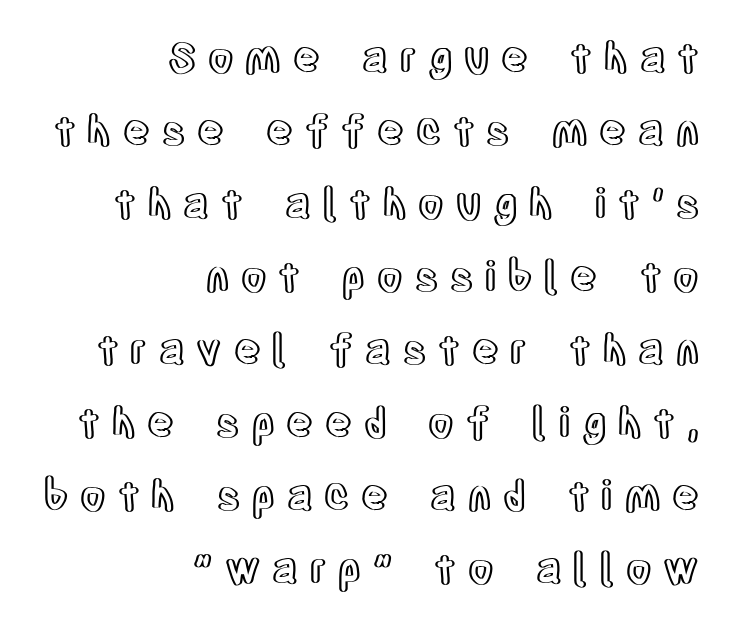
Posture: upright roman. Notice how the passage keeps a crisp vertical edge on the right only. The space beneath each line is pristine and unruled. Observe the wide spacing: letters keep a clear distance from each other.
